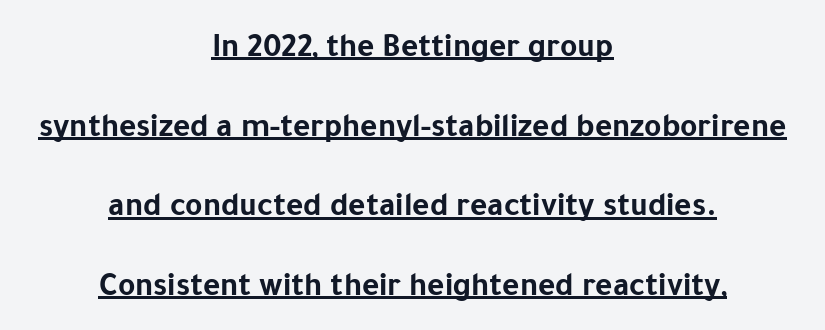
Q: Is the text bold? A: Yes.
Q: Is the text italic (slanted)? A: No, it is upright.
Q: Is the typeface a serif or a sans-serif typeface? A: Sans-serif.
Q: Is the text underlined? A: Yes.
Q: How is the paragraph aligned? A: Centered.
Q: Is the spacing between letters normal or unusually wide? A: Normal.
Q: Is the spacing between lines tight, normal or loose? A: Loose.
Q: Width (condensed, normal, or wide)? A: Normal.
Q: Stroke contrast? A: Low.
Q: x-height? A: Medium.
Q: Monospaced? A: No.
